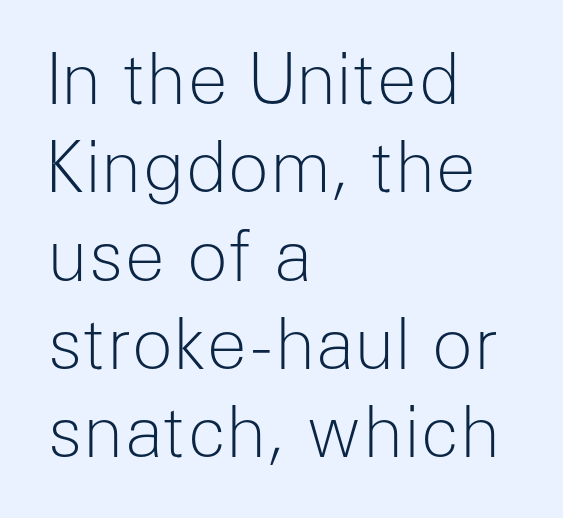
The image shows 69 px light sans-serif type, upright; set left-aligned, normal line spacing (1.28x), normal letter spacing, not underlined; low stroke contrast and a medium x-height.
